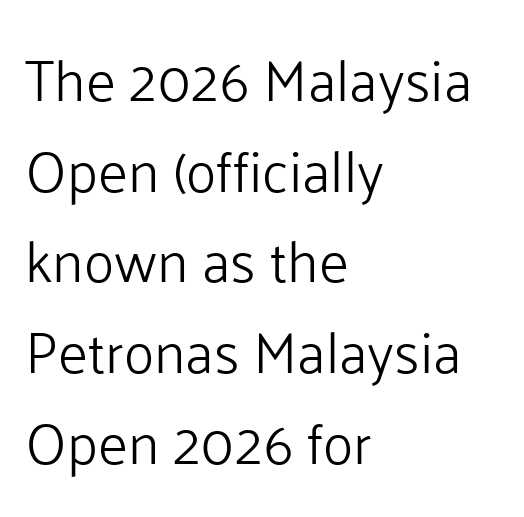
Typographically, this falls in the sans-serif category. Vertical strokes here are truly vertical. Nobody touched the tracking dial on this one. Proportional: the letters do not fall into vertical columns. Each new line begins a customary step beneath the previous one. Caption: multi-line text, flush left, ragged right.
